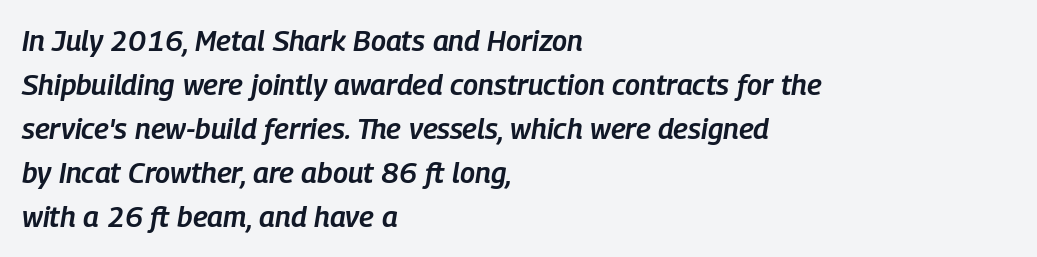
Visually the block forms a straight wall on the left and a jagged coastline on the right. Compared with an ordinary text face, these strokes are moderately heavier — a semibold. Is there much room between lines? A standard amount, neither cramped nor airy. Standard letterfit; no display-style spreading of the glyphs. The rendering uses natural spacing where letterforms have individual widths. Is the type slanted? Yes — the strokes lean at a clear angle.
